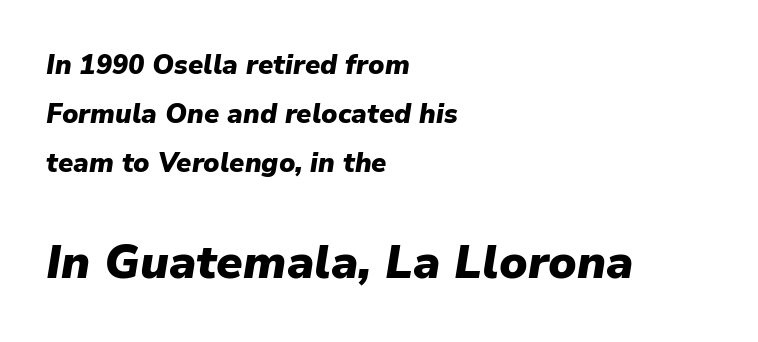
The image shows 47 px heavy type, italic (leaning right); set left-aligned, line spacing 1.81x, normal letter spacing, not underlined; the second (bottom) block is 1.74x larger; low stroke contrast and a medium x-height.
